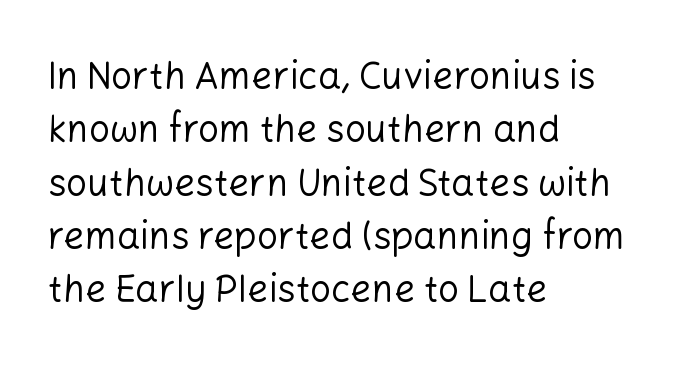
The image shows 37 px regular-weight sans-serif type, upright; set left-aligned, normal line spacing (1.44x), normal letter spacing, not underlined; low stroke contrast and a medium x-height.
